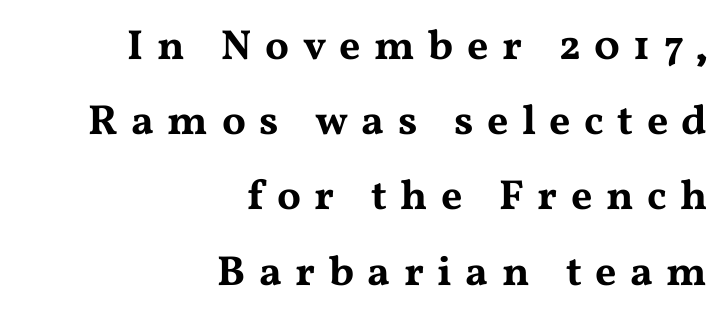
Looks like regular typesetting: each glyph gets only the width it needs. Tall strokes in this sample are plumb rather than angled. Students, note that the glyphs here are deliberately spaced far apart. Unmarked baselines from the first word to the last. This rendering employs a face with finishing strokes, i.e., a serif.
